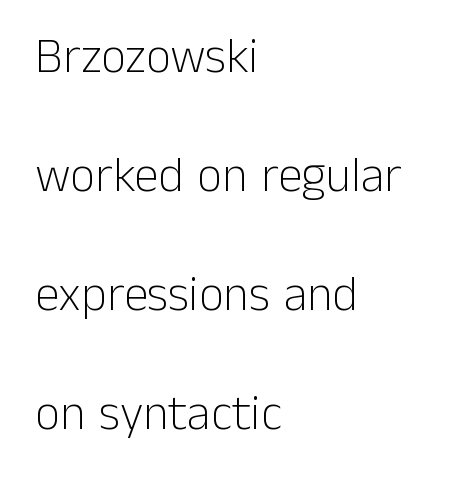
Stroke thickness stays within the range of a standard reading face or lighter. Alignment: flush left. Standard letterfit; no display-style spreading of the glyphs. Descender tails drop into unmarked territory. Letterform terminals end flat and unadorned throughout the passage. In terms of leading, this rendering errs on the spacious side.
